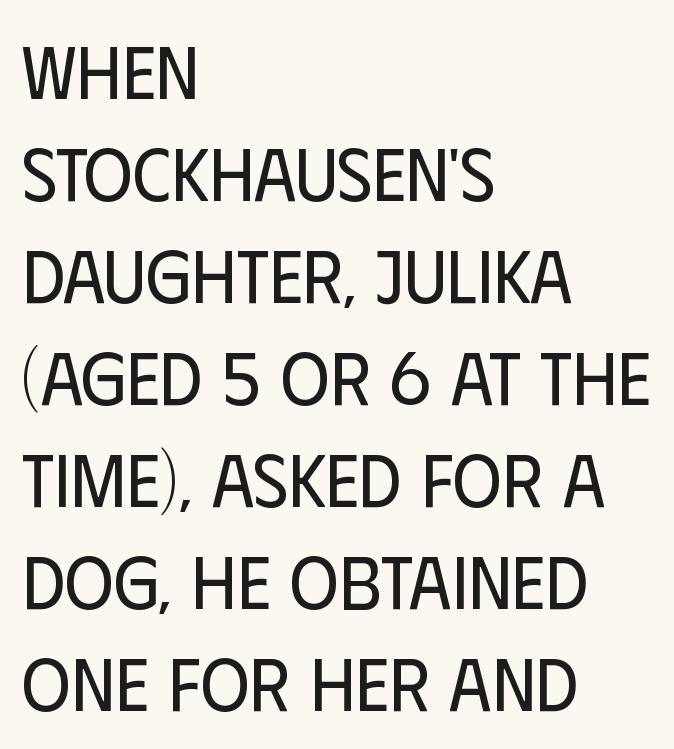
{"serif": "no", "italic": "no", "bold": "no", "weight": "regular", "width": "condensed", "stroke_contrast": "low", "x_height": "large", "monospaced": "no", "underline": "no", "align": "left", "line_spacing": "normal", "line_spacing_ratio": 1.36, "letter_spacing": "normal", "letter_spacing_em": 0.0, "glyph_px": 75}
